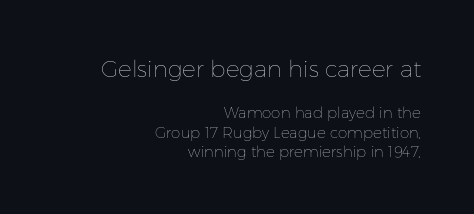
The image shows 23 px text type, upright; set right-aligned, normal line spacing (1.32x), normal letter spacing, not underlined; the first (top) block is 1.53x larger.
